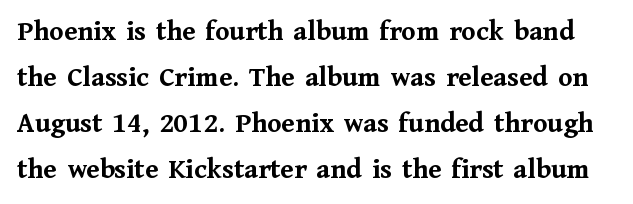
Q: Is the text bold? A: Yes.
Q: Is the text italic (slanted)? A: No, it is upright.
Q: Is the typeface a serif or a sans-serif typeface? A: Serif.
Q: Is the text underlined? A: No.
Q: Is the spacing between letters normal or unusually wide? A: Normal.
Q: Is the spacing between lines tight, normal or loose? A: Normal.
Q: Width (condensed, normal, or wide)? A: Normal.
Q: Stroke contrast? A: Medium.
Q: x-height? A: Medium.
Q: Monospaced? A: No.
